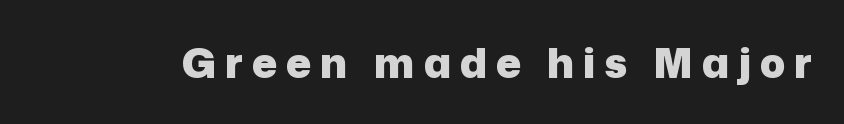
Q: Is the text bold? A: Yes.
Q: Is the text italic (slanted)? A: No, it is upright.
Q: Is the typeface a serif or a sans-serif typeface? A: Sans-serif.
Q: Is the text underlined? A: No.
Q: Is the spacing between letters normal or unusually wide? A: Unusually wide.
Q: Width (condensed, normal, or wide)? A: Normal.
Q: Stroke contrast? A: Low.
Q: x-height? A: Medium.
Q: Monospaced? A: No.
